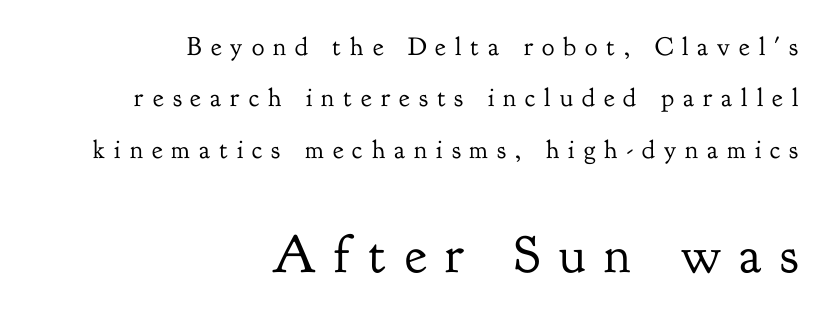
The image shows 53 px regular-weight serif type, upright; set right-aligned, loose line spacing (1.98x), unusually wide letter spacing (+0.35 em), not underlined; the second (bottom) block is 2.04x larger; low stroke contrast and a small x-height.
